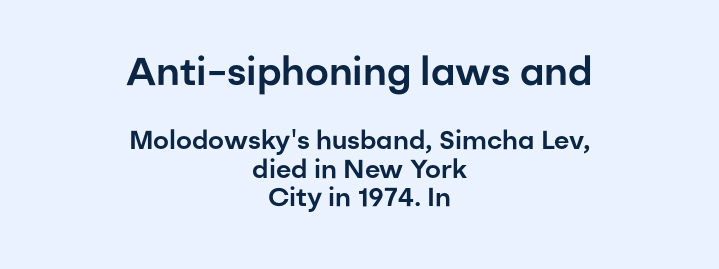
{"serif": "no", "italic": "no", "width": "normal", "stroke_contrast": "low", "x_height": "medium", "monospaced": "no", "underline": "no", "align": "center", "line_spacing": "tight", "line_spacing_ratio": 1.1, "letter_spacing": "normal", "letter_spacing_em": 0.0, "larger_block": "first", "size_ratio": 1.5, "glyph_px": 39}
